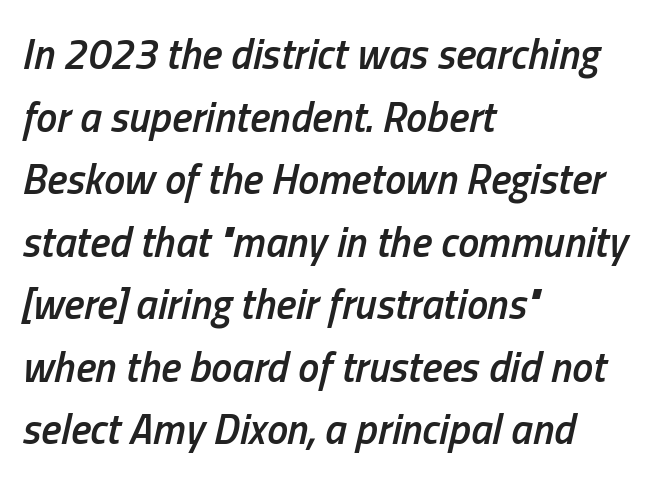
Q: Is the text bold? A: Semi-bold.
Q: Is the text italic (slanted)? A: Yes, it leans right by about 13 degrees.
Q: Is the text underlined? A: No.
Q: How is the paragraph aligned? A: Left-aligned.
Q: Is the spacing between letters normal or unusually wide? A: Normal.
Q: Is the spacing between lines tight, normal or loose? A: Normal.
Q: Width (condensed, normal, or wide)? A: Condensed.
Q: Stroke contrast? A: Low.
Q: x-height? A: Medium.
Q: Monospaced? A: No.
